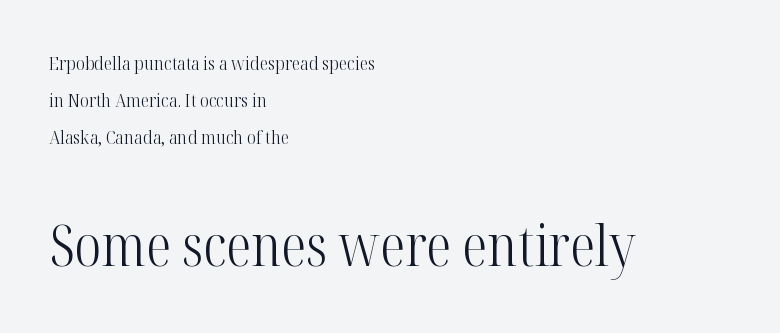
{"serif": "yes", "italic": "no", "bold": "no", "weight": "light", "width": "condensed", "stroke_contrast": "high", "x_height": "medium", "monospaced": "no", "underline": "no", "align": "left", "line_spacing": "loose", "line_spacing_ratio": 1.94, "letter_spacing": "normal", "letter_spacing_em": 0.0, "larger_block": "second", "size_ratio": 3.0, "glyph_px": 57}
